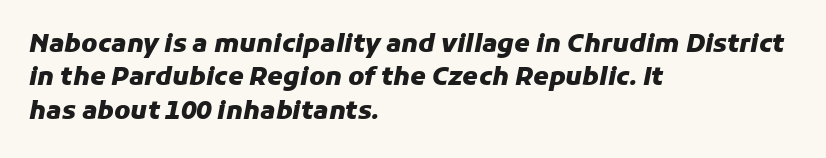
Q: Is the text bold? A: Yes.
Q: Is the text italic (slanted)? A: Yes, it leans right by about 11 degrees.
Q: Is the text underlined? A: No.
Q: How is the paragraph aligned? A: Left-aligned.
Q: Is the spacing between letters normal or unusually wide? A: Normal.
Q: Is the spacing between lines tight, normal or loose? A: Normal.
